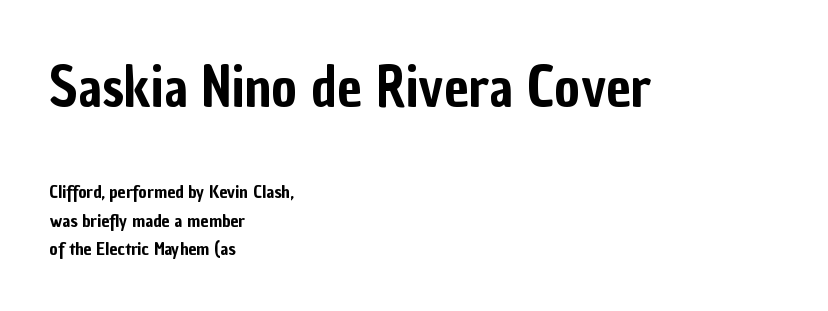
Any mark beneath the type? The region is blank. Notice how descenders clear the ascenders below comfortably — that's standard leading. The typeface chosen for these lines omits serifs. Is the letter spacing exaggerated? No — it looks like the ordinary default.
